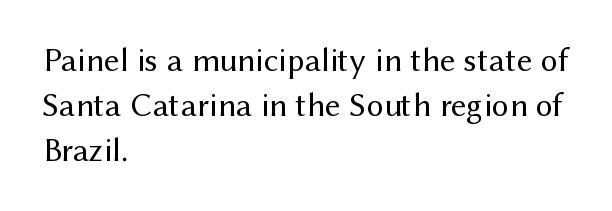
Note the varied advance widths — an 'i' is clearly narrower than an 'm'. Underline: absent. The weight would be labelled regular, book, light, or lighter still. Posture: vertical.
